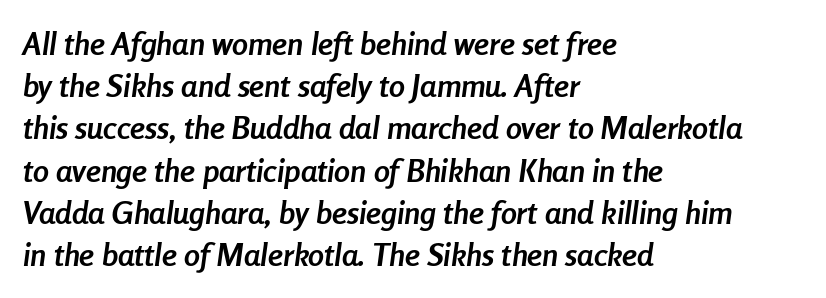
A clean baseline with only descenders dipping below it. No extra tracking has been applied to these lines. The letters advance in unequal steps, a hallmark of proportional type. Where is the straight margin? On the left. The glyphs have the mass of a bold cut.
